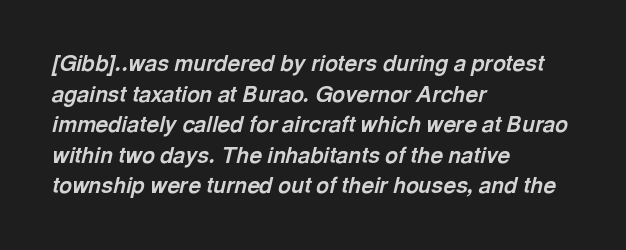
{"italic": "yes", "lean": "right", "slant_degrees": 13, "bold": "yes", "underline": "no", "align": "left", "line_spacing": "normal", "line_spacing_ratio": 1.39, "letter_spacing": "normal", "letter_spacing_em": 0.0, "glyph_px": 22}
